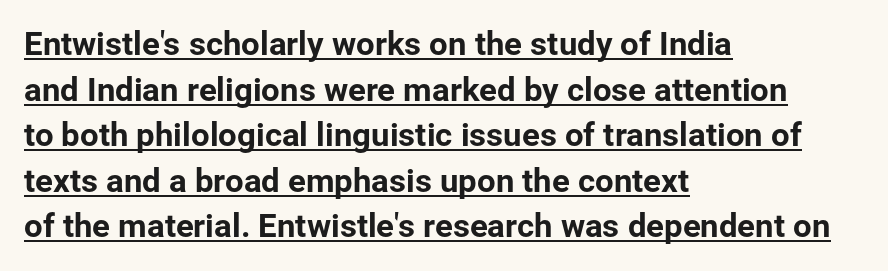
The image shows 33 px sans-serif type, upright; set left-aligned, normal line spacing (1.38x), normal letter spacing, underlined; low stroke contrast and a medium x-height.
